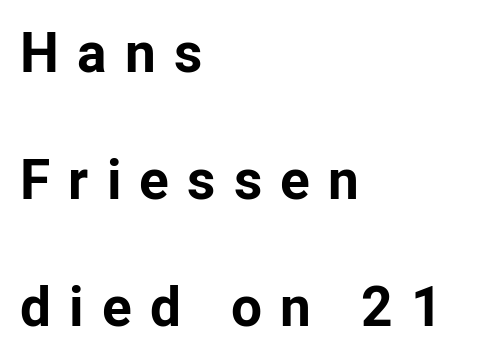
The image shows 55 px bold sans-serif type, upright; set left-aligned, loose line spacing (2.31x), unusually wide letter spacing (+0.33 em), not underlined; low stroke contrast and a medium x-height.
